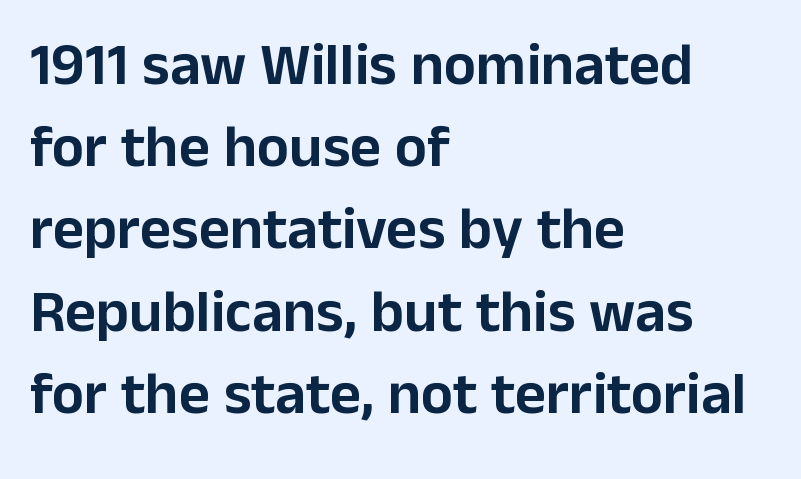
The image shows 60 px sans-serif type, upright; set left-aligned, normal line spacing (1.37x), normal letter spacing, not underlined; low stroke contrast and a medium x-height.
